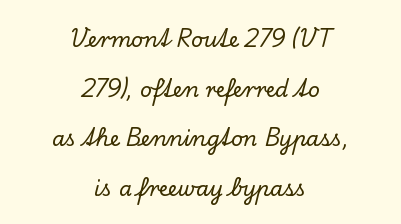
Q: Is the text italic (slanted)? A: Yes.
Q: Is the text underlined? A: No.
Q: How is the paragraph aligned? A: Centered.
Q: Is the spacing between letters normal or unusually wide? A: Normal.
Q: Is the spacing between lines tight, normal or loose? A: Loose.
